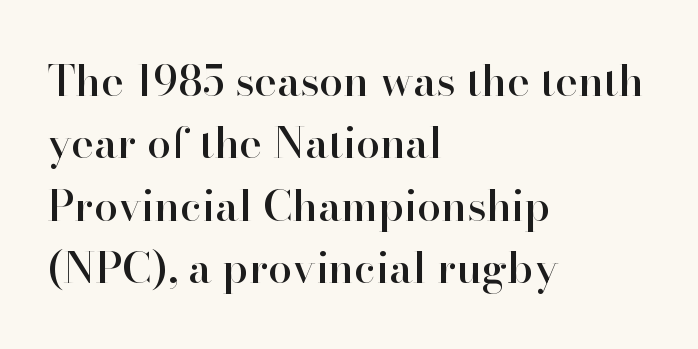
{"serif": "yes", "italic": "no", "width": "normal", "stroke_contrast": "high", "x_height": "small", "monospaced": "no", "underline": "no", "align": "left", "line_spacing": "normal", "line_spacing_ratio": 1.45, "letter_spacing": "normal", "letter_spacing_em": 0.0, "glyph_px": 43}
